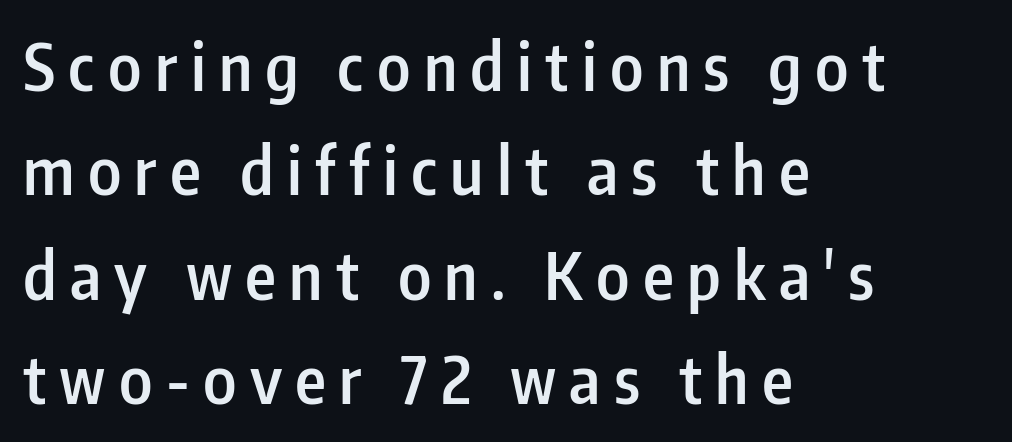
{"serif": "no", "italic": "no", "bold": "semi", "weight": "semibold", "width": "condensed", "stroke_contrast": "low", "x_height": "medium", "monospaced": "no", "underline": "no", "align": "left", "line_spacing": "normal", "line_spacing_ratio": 1.58, "letter_spacing": "wide", "letter_spacing_em": 0.2, "glyph_px": 66}
